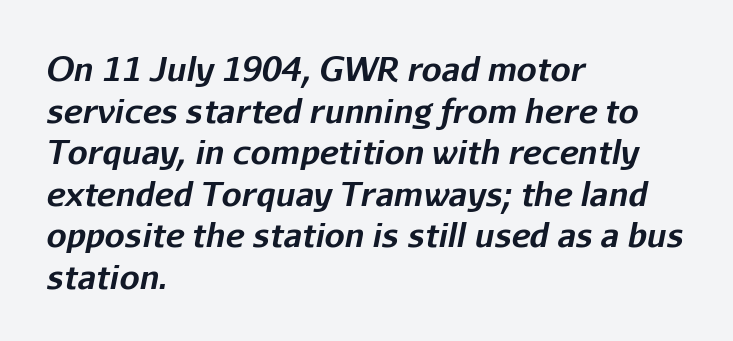
Slant detected: the letters are inclined. The line texture is even and compact thanks to regular tracking. A typesetter would call this proportional, since set widths differ per character. Short and long lines alike share a common starting point at left. The designer left line spacing at the default. The passage shown is not underscored anywhere.
